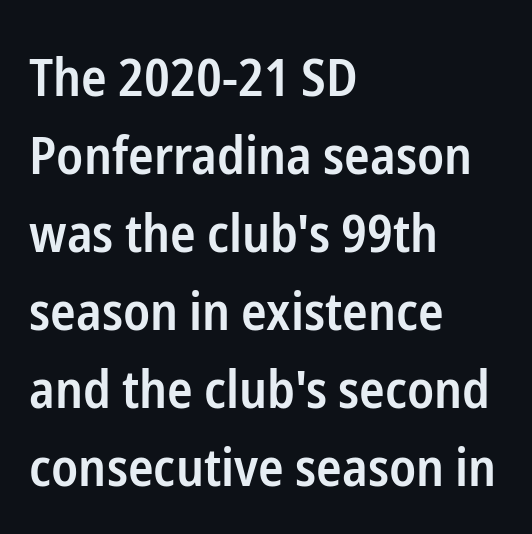
Q: Is the text bold? A: Semi-bold.
Q: Is the text italic (slanted)? A: No, it is upright.
Q: Is the typeface a serif or a sans-serif typeface? A: Sans-serif.
Q: Is the text underlined? A: No.
Q: How is the paragraph aligned? A: Left-aligned.
Q: Is the spacing between letters normal or unusually wide? A: Normal.
Q: Is the spacing between lines tight, normal or loose? A: Normal.
Q: Width (condensed, normal, or wide)? A: Condensed.
Q: Stroke contrast? A: Low.
Q: x-height? A: Medium.
Q: Monospaced? A: No.
